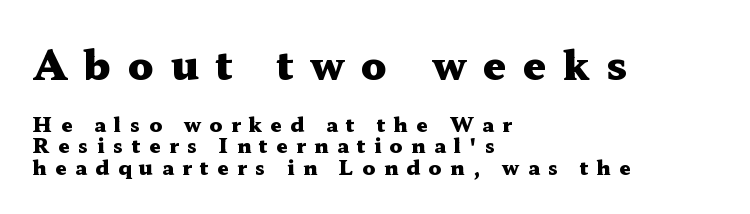
The image shows 40 px heavy, wide serif type, upright; set left-aligned, tight line spacing (1.07x), unusually wide letter spacing (+0.42 em), not underlined; the first (top) block is 2.0x larger; medium stroke contrast and a medium x-height.
